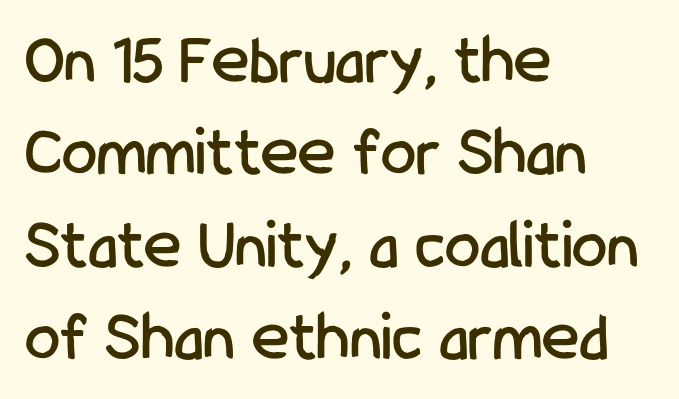
Successive baselines arrive at the customary interval. Alignment: flush left. Type style note: lacks serifs. A typesetter would call this zero additional tracking. This sample uses an upright cut, with every glyph sitting square on the baseline.
